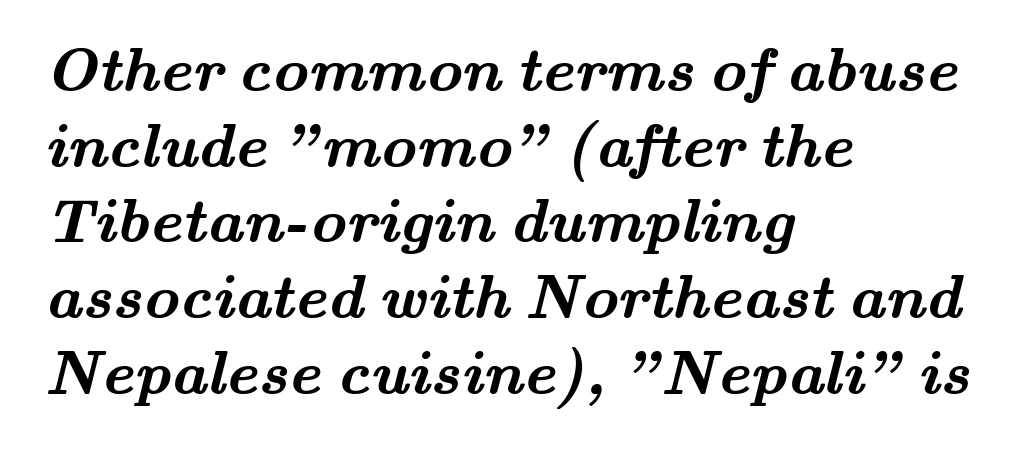
All the whitespace from short lines collects on the right. The gaps between neighbouring characters are ordinary and unremarkable. The glyphs are unaccompanied by any horizontal stroke below them. A typesetter would call this proportional, since set widths differ per character. Emphasis by weight is at full strength: bold. The passage shown is typeset with a serif family.
